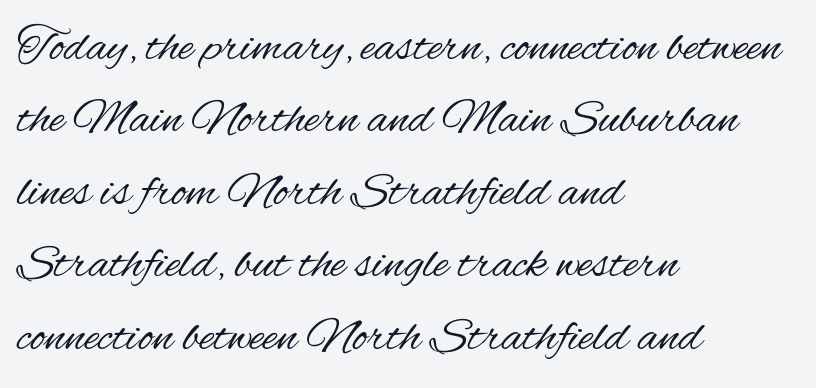
{"serif": "no", "bold": "no", "weight": "regular", "width": "condensed", "stroke_contrast": "medium", "x_height": "small", "monospaced": "no", "underline": "no", "align": "left", "line_spacing": "normal", "line_spacing_ratio": 1.45, "letter_spacing": "normal", "letter_spacing_em": 0.0, "glyph_px": 50}
